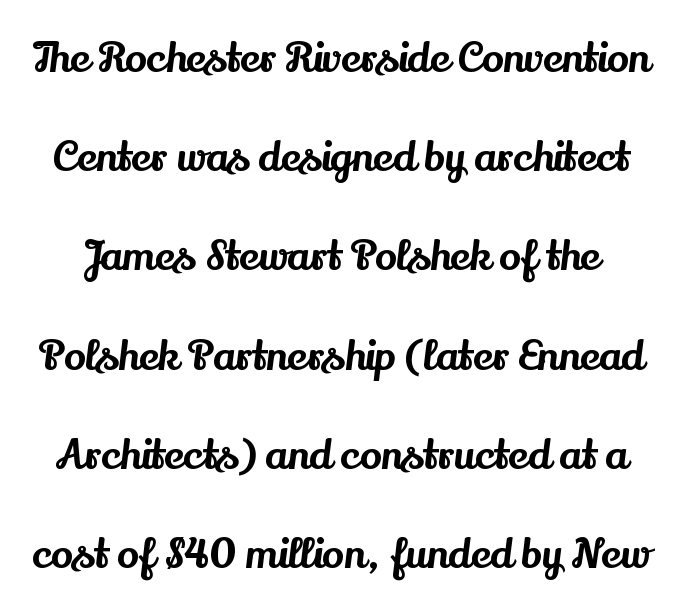
Q: Is the text italic (slanted)? A: Yes.
Q: Is the typeface a serif or a sans-serif typeface? A: Serif.
Q: Is the text underlined? A: No.
Q: Is the spacing between letters normal or unusually wide? A: Normal.
Q: Is the spacing between lines tight, normal or loose? A: Loose.
Q: Width (condensed, normal, or wide)? A: Normal.
Q: Stroke contrast? A: Medium.
Q: x-height? A: Small.
Q: Monospaced? A: No.
